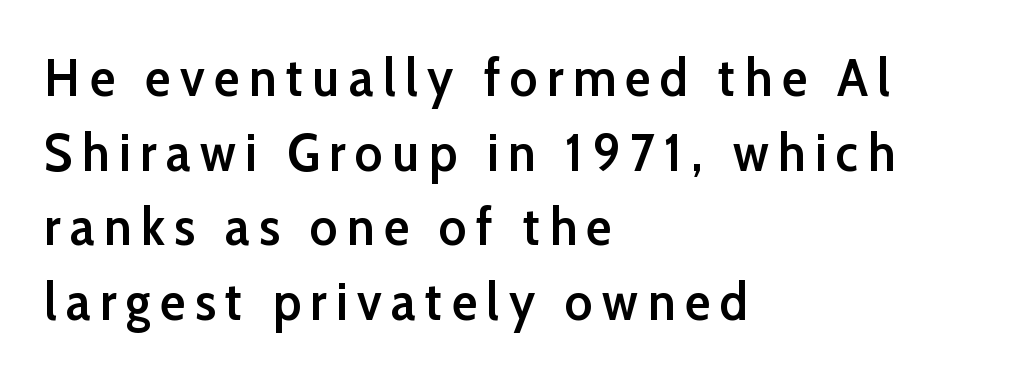
{"serif": "no", "italic": "no", "bold": "semi", "weight": "semibold", "width": "normal", "stroke_contrast": "low", "x_height": "medium", "monospaced": "no", "underline": "no", "align": "left", "line_spacing": "normal", "line_spacing_ratio": 1.41, "glyph_px": 53}
